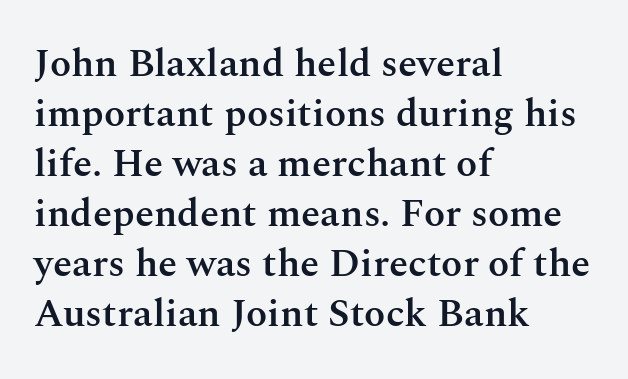
{"serif": "yes", "italic": "no", "bold": "semi", "weight": "semibold", "width": "normal", "stroke_contrast": "medium", "x_height": "medium", "monospaced": "no", "underline": "no", "align": "left", "line_spacing": "normal", "line_spacing_ratio": 1.28, "letter_spacing": "normal", "letter_spacing_em": 0.0, "glyph_px": 39}
